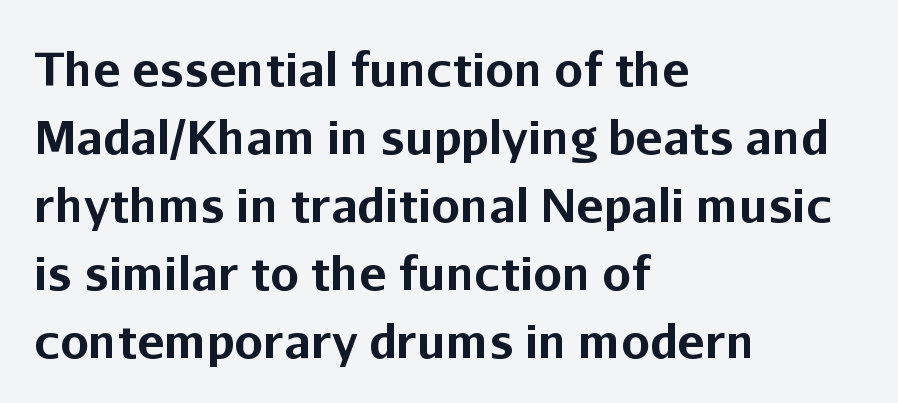
Q: Is the text bold? A: Yes.
Q: Is the text italic (slanted)? A: No, it is upright.
Q: Is the typeface a serif or a sans-serif typeface? A: Sans-serif.
Q: Is the text underlined? A: No.
Q: How is the paragraph aligned? A: Left-aligned.
Q: Is the spacing between letters normal or unusually wide? A: Normal.
Q: Is the spacing between lines tight, normal or loose? A: Normal.
Q: Width (condensed, normal, or wide)? A: Normal.
Q: Stroke contrast? A: Low.
Q: x-height? A: Medium.
Q: Monospaced? A: No.
